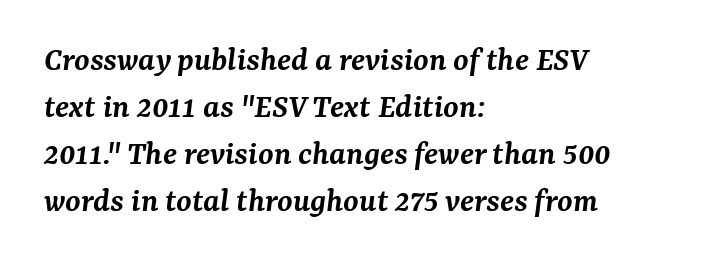
The image shows 35 px semibold serif type, italic (leaning right); set left-aligned, normal line spacing (1.34x), normal letter spacing, not underlined; medium stroke contrast and a medium x-height.
